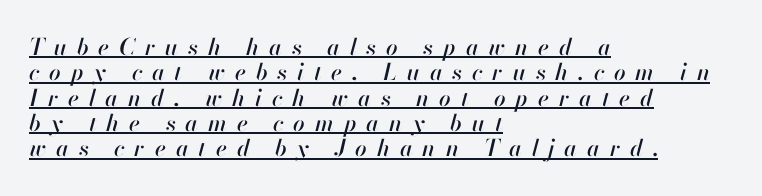
Q: Is the text italic (slanted)? A: Yes, it leans right by about 13 degrees.
Q: Is the text underlined? A: Yes.
Q: How is the paragraph aligned? A: Left-aligned.
Q: Is the spacing between letters normal or unusually wide? A: Unusually wide.
Q: Is the spacing between lines tight, normal or loose? A: Tight.
